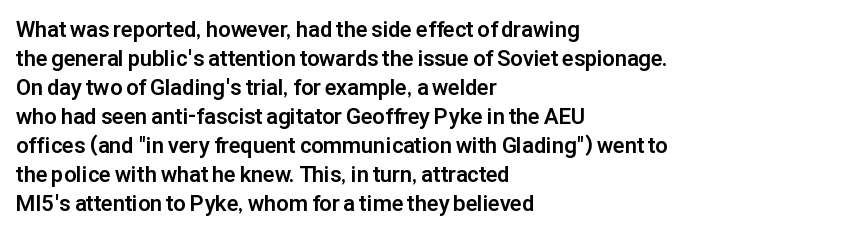
I'd describe the lettering as bold — thick and assertive. Line starts are locked; line ends wander. Nope, not italic — everything's standing straight. Only glyphs here, with clear space below each row.
